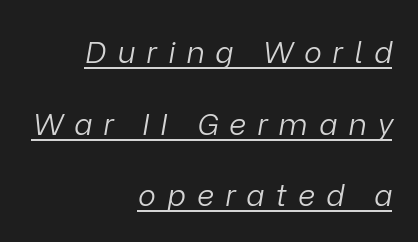
The cut favours lightness, reaching ordinary text weight at its darkest. Here the glyphs are tracked loosely, breaking word shapes into spaced letters. This sample trades compactness for vertical openness between lines. These lines stack with their right ends in a neat column. Is the type slanted? Yes — the strokes lean at a clear angle.
